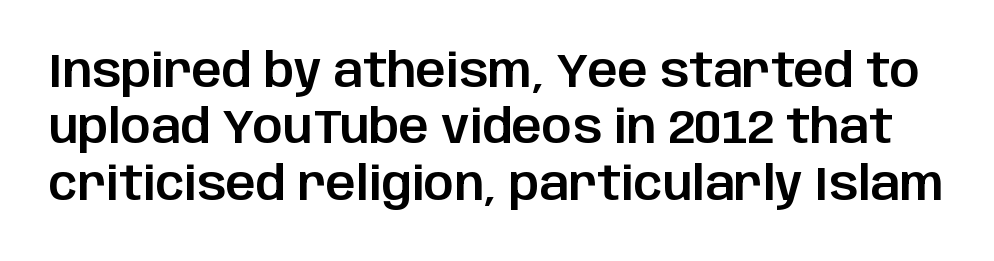
The image shows 47 px sans-serif type, upright; set line spacing 1.2x, normal letter spacing, not underlined; low stroke contrast and a large x-height.
